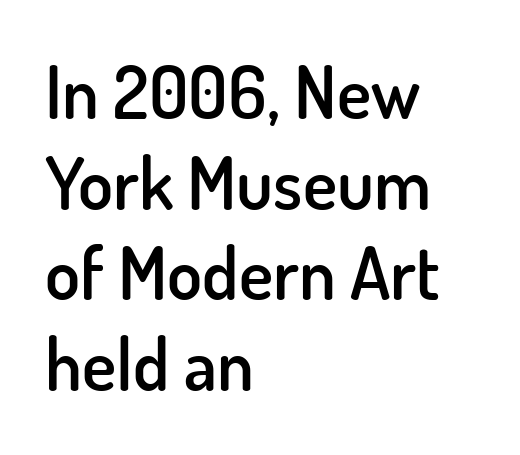
One-word summary of the alignment: left. Leading: standard. Notice how the stems are strictly vertical — no italics here. The specimen omits any rule beneath the text block's lines. Stroke thickness is moderately raised; the sample reads as semibold. A typesetter would call this proportional, since set widths differ per character.
